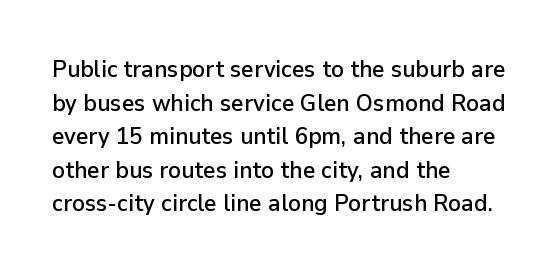
{"italic": "no", "underline": "no", "align": "left", "line_spacing": "normal", "line_spacing_ratio": 1.4, "letter_spacing": "normal", "letter_spacing_em": 0.0, "glyph_px": 24}
